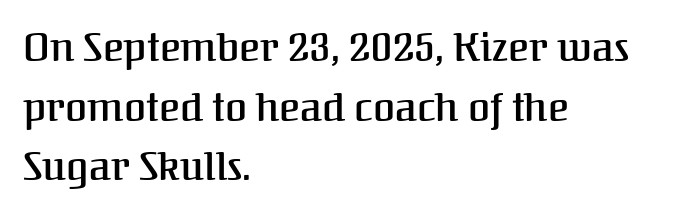
Q: Is the text bold? A: Semi-bold.
Q: Is the text italic (slanted)? A: No, it is upright.
Q: Is the typeface a serif or a sans-serif typeface? A: Serif.
Q: Is the text underlined? A: No.
Q: How is the paragraph aligned? A: Left-aligned.
Q: Is the spacing between letters normal or unusually wide? A: Normal.
Q: Is the spacing between lines tight, normal or loose? A: Normal.
Q: Width (condensed, normal, or wide)? A: Normal.
Q: Stroke contrast? A: Medium.
Q: x-height? A: Medium.
Q: Monospaced? A: No.
